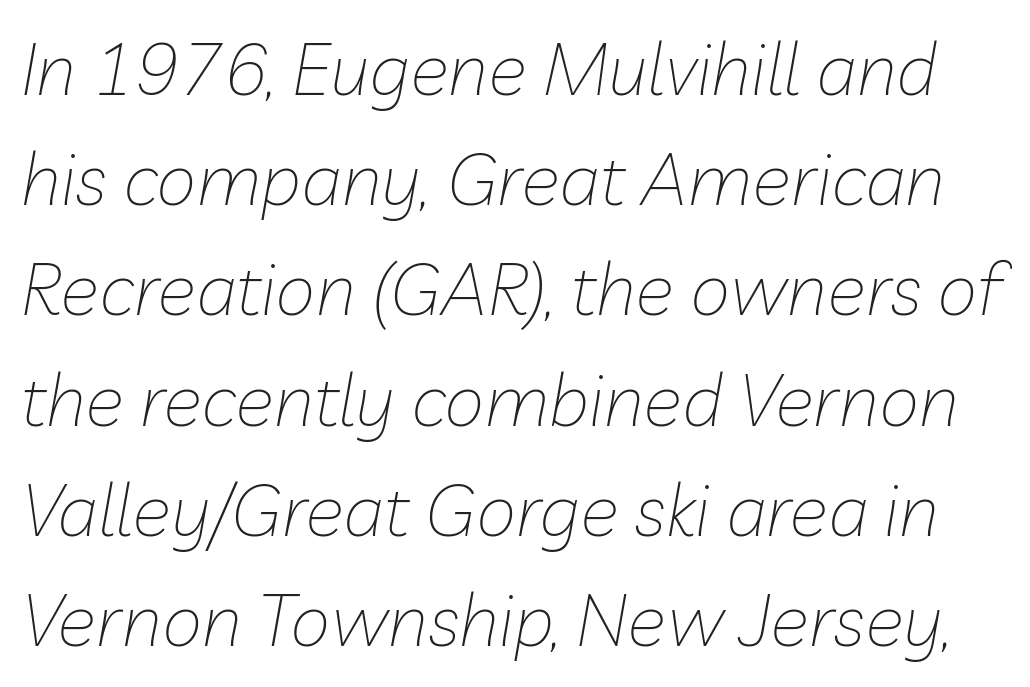
Q: Is the text bold? A: No.
Q: Is the text italic (slanted)? A: Yes, it leans right by about 10 degrees.
Q: Is the text underlined? A: No.
Q: Is the spacing between letters normal or unusually wide? A: Normal.
Q: Is the spacing between lines tight, normal or loose? A: Normal.
Q: Width (condensed, normal, or wide)? A: Normal.
Q: Stroke contrast? A: Low.
Q: x-height? A: Medium.
Q: Monospaced? A: No.
